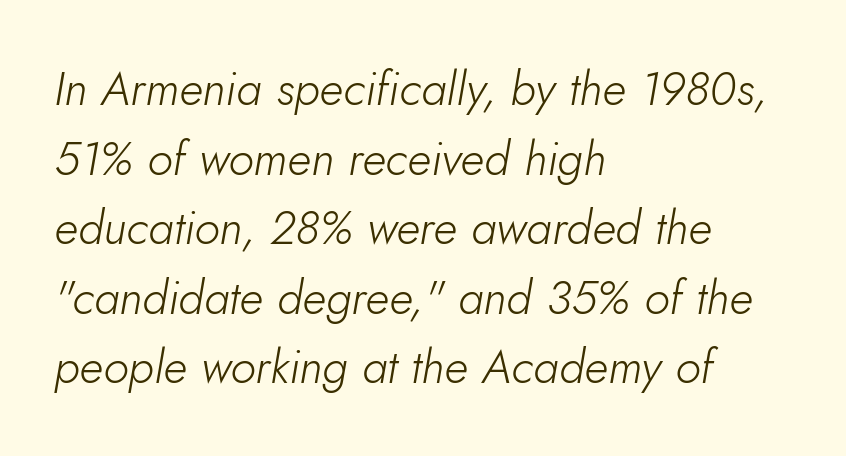
{"italic": "yes", "lean": "right", "slant_degrees": 10, "bold": "no", "weight": "light", "width": "normal", "stroke_contrast": "low", "x_height": "small", "monospaced": "no", "underline": "no", "align": "left", "line_spacing": "normal", "line_spacing_ratio": 1.48, "letter_spacing": "normal", "letter_spacing_em": 0.0, "glyph_px": 47}
